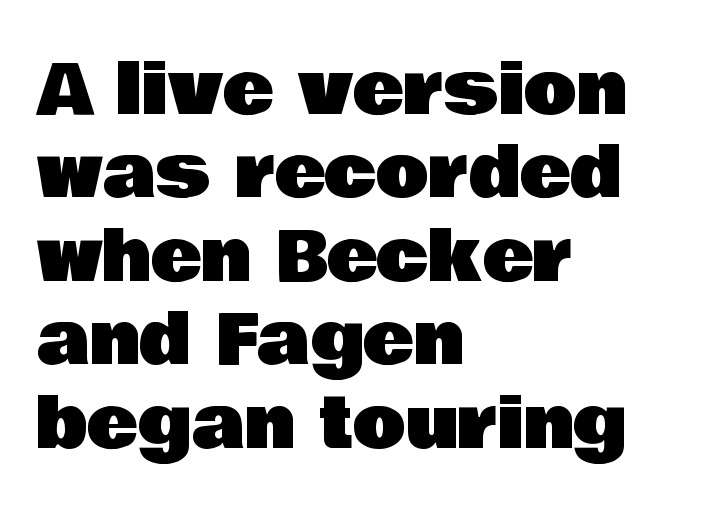
The image shows 69 px sans-serif type, upright; set left-aligned, line spacing 1.21x, normal letter spacing, not underlined; low stroke contrast and a large x-height.
